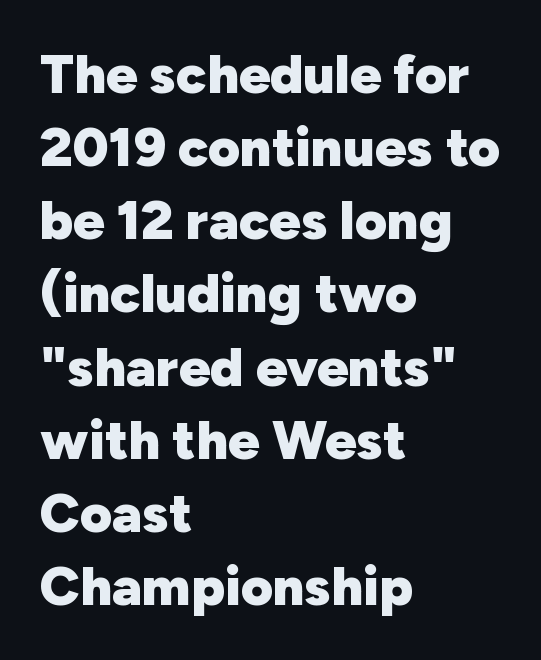
{"serif": "no", "italic": "no", "bold": "yes", "weight": "heavy", "width": "normal", "stroke_contrast": "low", "x_height": "medium", "monospaced": "no", "underline": "no", "align": "left", "line_spacing": "normal", "line_spacing_ratio": 1.33, "letter_spacing": "normal", "letter_spacing_em": 0.0, "glyph_px": 55}
